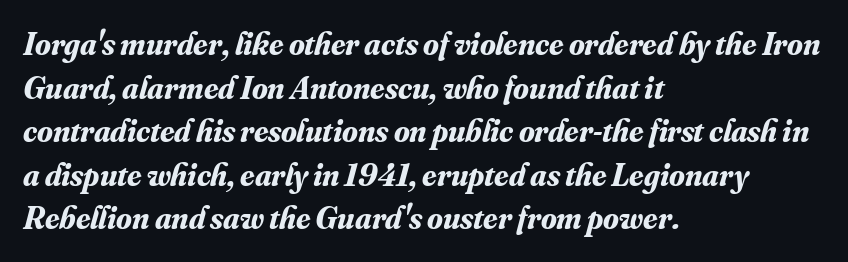
{"serif": "yes", "italic": "yes", "lean": "right", "slant_degrees": 16, "bold": "yes", "weight": "bold", "width": "normal", "stroke_contrast": "medium", "x_height": "small", "monospaced": "no", "underline": "no", "align": "left", "line_spacing": "normal", "line_spacing_ratio": 1.36, "letter_spacing": "normal", "letter_spacing_em": 0.0, "glyph_px": 32}
